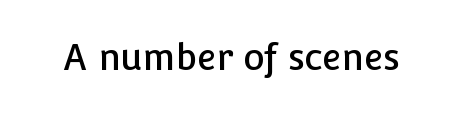
The image shows 36 px sans-serif type, upright; set normal letter spacing, not underlined; low stroke contrast and a medium x-height.
